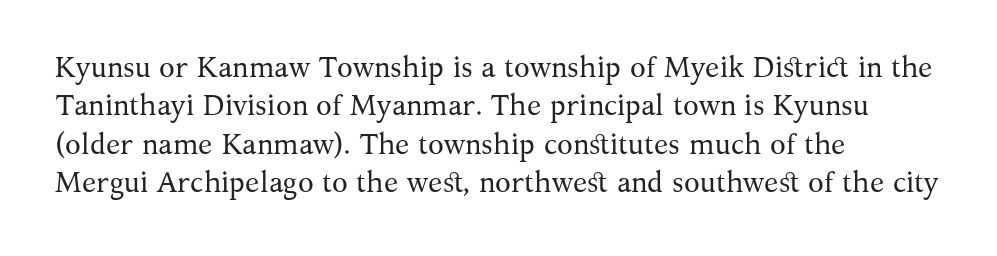
Interline gaps are of average width in this sample. Descender tails drop into unmarked territory. No chunkiness to these letters — they're not bold. These lines are set flush left with a ragged right edge.
